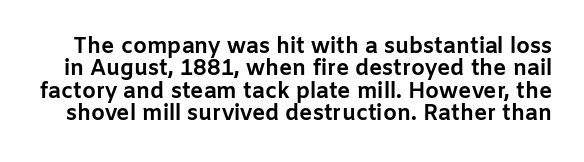
{"italic": "no", "bold": "yes", "underline": "no", "line_spacing": "tight", "line_spacing_ratio": 1.02, "letter_spacing": "normal", "letter_spacing_em": 0.0, "glyph_px": 22}
